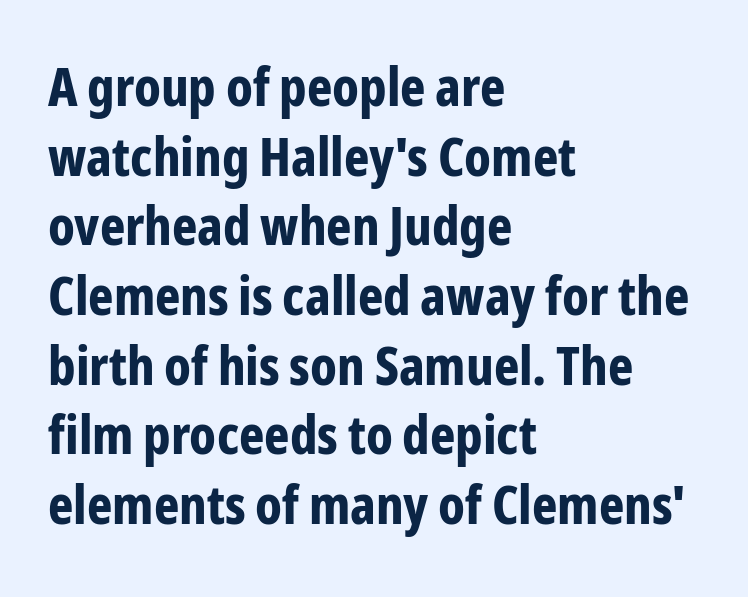
{"serif": "no", "italic": "no", "bold": "yes", "weight": "bold", "width": "condensed", "stroke_contrast": "low", "x_height": "medium", "monospaced": "no", "underline": "no", "align": "left", "line_spacing": "normal", "line_spacing_ratio": 1.29, "letter_spacing": "normal", "letter_spacing_em": 0.0, "glyph_px": 54}
